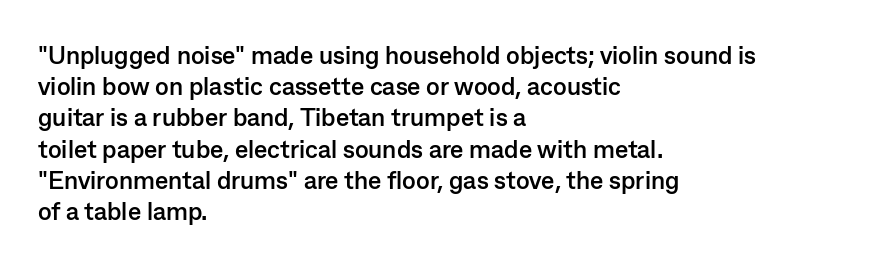
Q: Is the text bold? A: Yes.
Q: Is the text italic (slanted)? A: No, it is upright.
Q: Is the text underlined? A: No.
Q: How is the paragraph aligned? A: Left-aligned.
Q: Is the spacing between letters normal or unusually wide? A: Normal.
Q: Is the spacing between lines tight, normal or loose? A: Normal.
